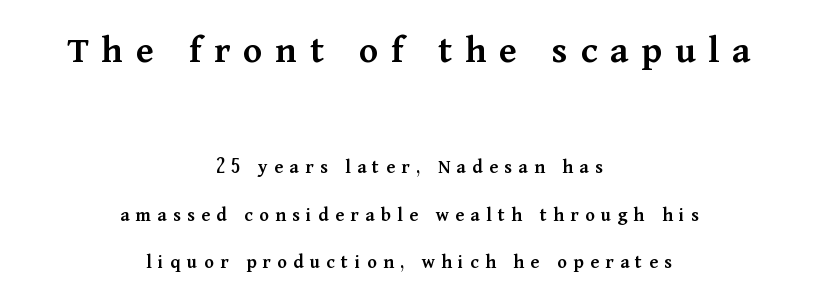
{"serif": "yes", "italic": "no", "bold": "semi", "weight": "semibold", "width": "normal", "stroke_contrast": "medium", "x_height": "medium", "monospaced": "no", "underline": "no", "align": "center", "line_spacing": "loose", "line_spacing_ratio": 2.38, "letter_spacing": "wide", "letter_spacing_em": 0.32, "larger_block": "first", "size_ratio": 2.0, "glyph_px": 40}
